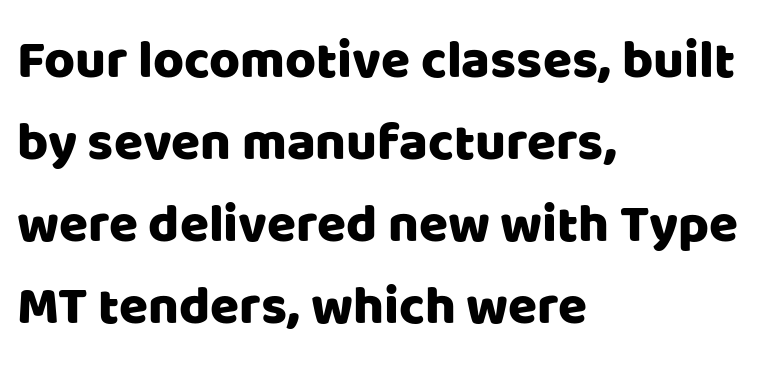
The image shows 53 px sans-serif type, upright; set left-aligned, normal line spacing (1.55x), normal letter spacing, not underlined; low stroke contrast and a large x-height.
